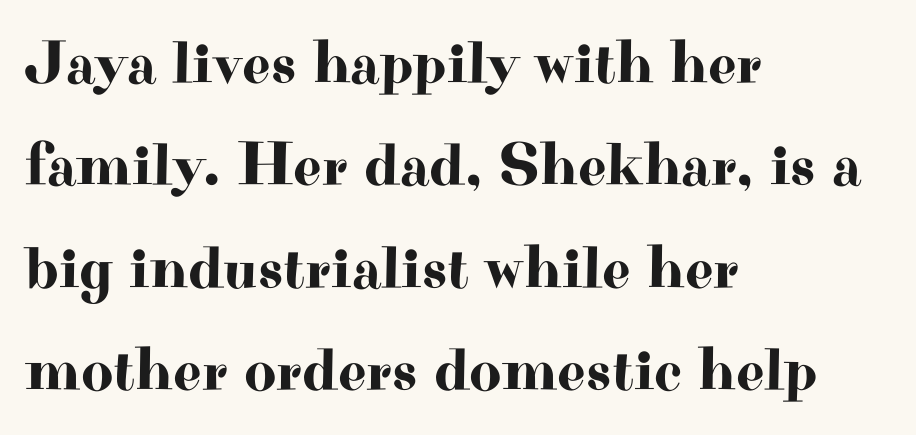
Nobody drew a line under any word here. Notice how descenders clear the ascenders below comfortably — that's standard leading. Honestly, the letter spacing is just normal — you wouldn't notice it. Does the copy run flush right? No — it runs flush left.
